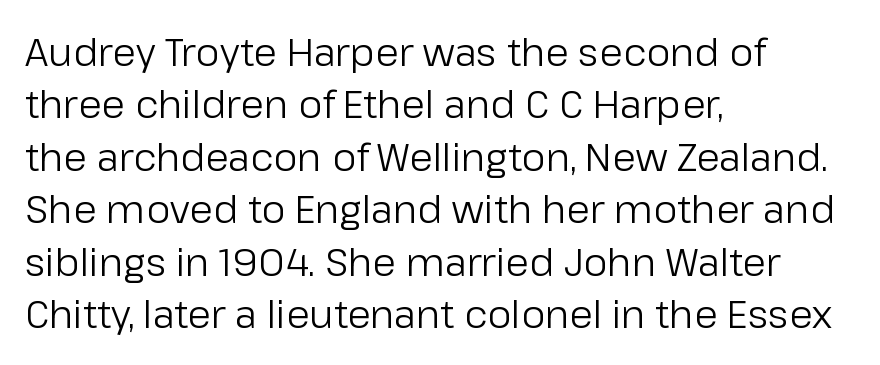
{"serif": "no", "italic": "no", "bold": "no", "weight": "regular", "width": "normal", "stroke_contrast": "low", "x_height": "medium", "monospaced": "no", "underline": "no", "align": "left", "line_spacing": "normal", "line_spacing_ratio": 1.38, "letter_spacing": "normal", "letter_spacing_em": 0.0, "glyph_px": 38}
